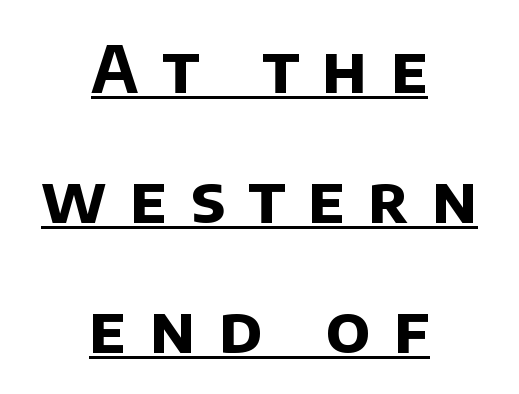
Q: Is the text bold? A: Yes.
Q: Is the typeface a serif or a sans-serif typeface? A: Sans-serif.
Q: Is the text underlined? A: Yes.
Q: How is the paragraph aligned? A: Centered.
Q: Is the spacing between letters normal or unusually wide? A: Unusually wide.
Q: Is the spacing between lines tight, normal or loose? A: Loose.
Q: Width (condensed, normal, or wide)? A: Normal.
Q: Stroke contrast? A: Low.
Q: x-height? A: Large.
Q: Monospaced? A: No.
